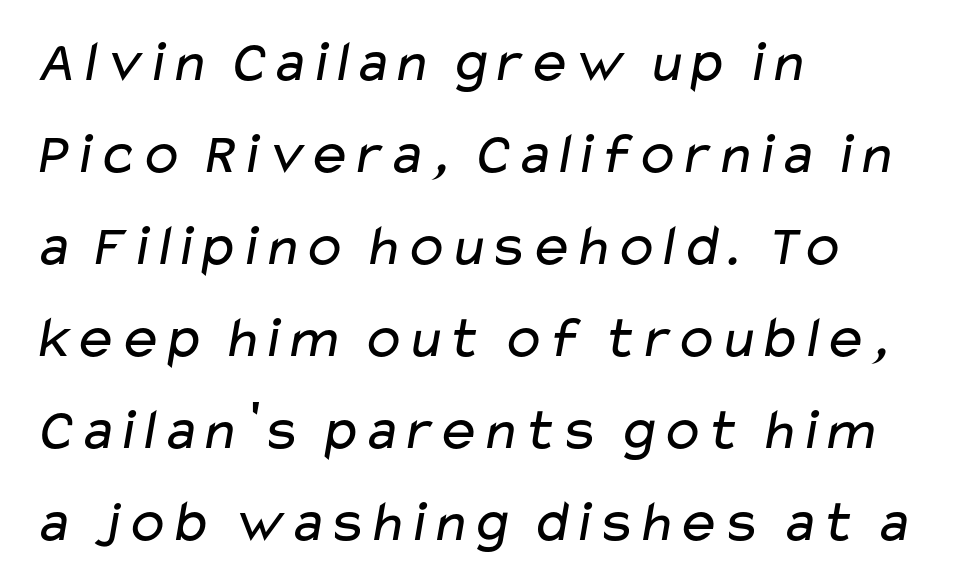
The image shows 59 px regular-weight, wide sans-serif type; set left-aligned, normal line spacing (1.56x), normal letter spacing, not underlined; low stroke contrast and a medium x-height.
